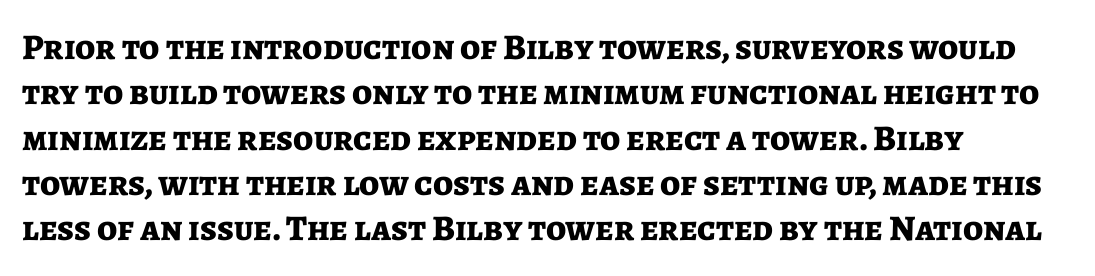
{"serif": "no", "italic": "no", "bold": "yes", "weight": "bold", "width": "normal", "stroke_contrast": "low", "x_height": "medium", "monospaced": "no", "underline": "no", "align": "left", "line_spacing": "normal", "line_spacing_ratio": 1.26, "letter_spacing": "normal", "letter_spacing_em": 0.0, "glyph_px": 36}
